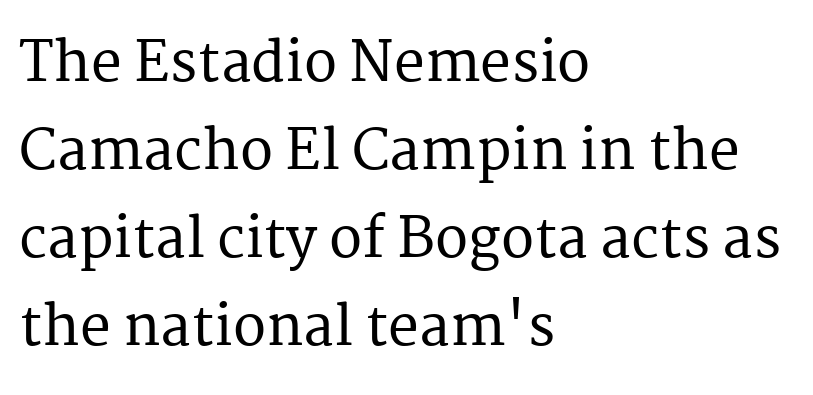
The image shows 55 px serif type, upright; set left-aligned, normal line spacing (1.6x), normal letter spacing, not underlined; medium stroke contrast and a medium x-height.
